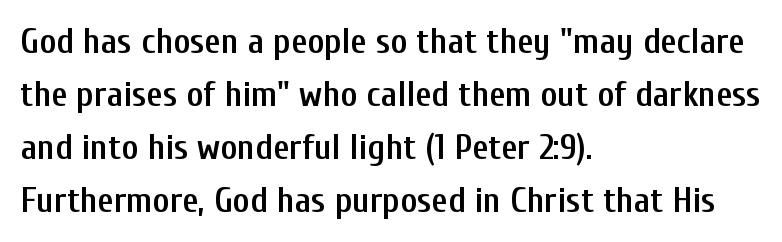
{"serif": "no", "italic": "no", "bold": "semi", "weight": "semibold", "width": "condensed", "stroke_contrast": "low", "x_height": "medium", "monospaced": "no", "underline": "no", "align": "left", "line_spacing": "normal", "line_spacing_ratio": 1.47, "letter_spacing": "normal", "letter_spacing_em": 0.0, "glyph_px": 36}
